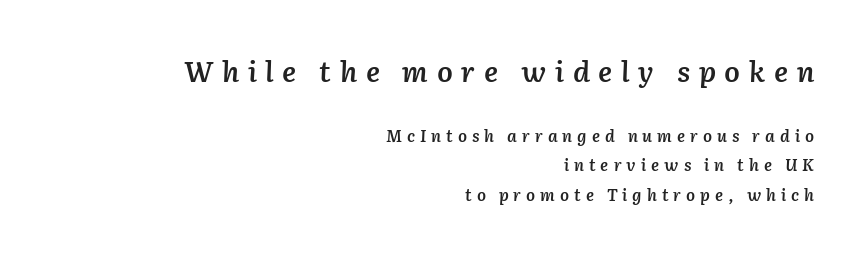
The image shows 28 px semibold type, italic (leaning right); set right-aligned, line spacing 1.84x, unusually wide letter spacing (+0.31 em), not underlined; the first (top) block is 1.75x larger; low stroke contrast and a medium x-height.
